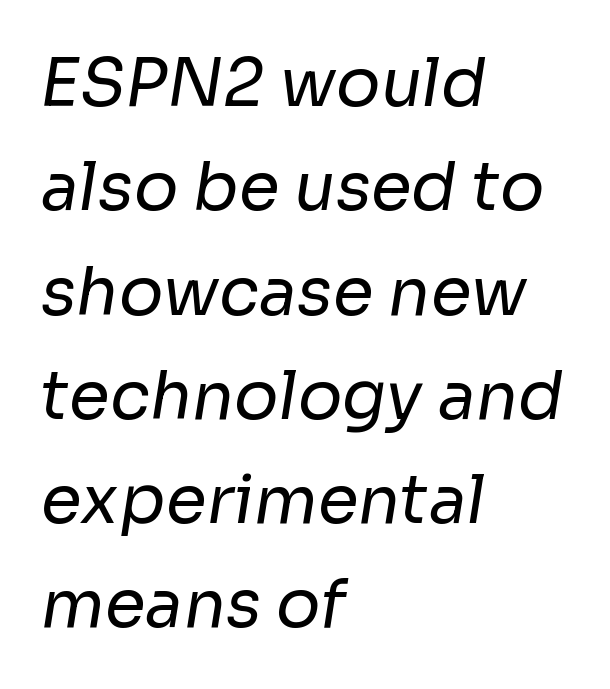
{"serif": "no", "bold": "no", "weight": "regular", "width": "normal", "stroke_contrast": "low", "x_height": "medium", "monospaced": "no", "underline": "no", "align": "left", "line_spacing": "normal", "line_spacing_ratio": 1.58, "letter_spacing": "normal", "letter_spacing_em": 0.0, "glyph_px": 66}
